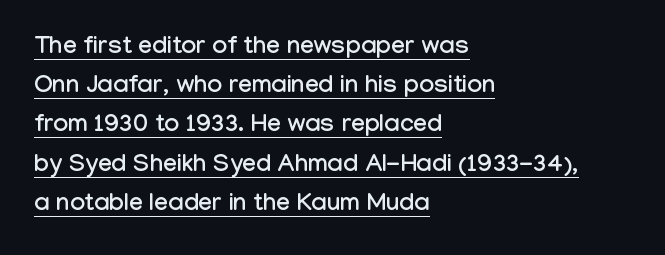
Q: Is the text italic (slanted)? A: No, it is upright.
Q: Is the text underlined? A: Yes.
Q: How is the paragraph aligned? A: Left-aligned.
Q: Is the spacing between letters normal or unusually wide? A: Normal.
Q: Is the spacing between lines tight, normal or loose? A: Normal.
